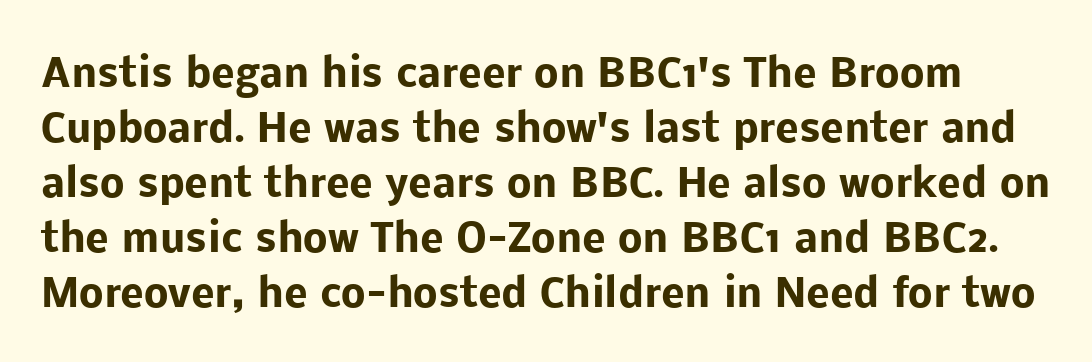
Q: Is the text bold? A: Yes.
Q: Is the text italic (slanted)? A: No, it is upright.
Q: Is the typeface a serif or a sans-serif typeface? A: Sans-serif.
Q: Is the text underlined? A: No.
Q: Is the spacing between letters normal or unusually wide? A: Normal.
Q: Is the spacing between lines tight, normal or loose? A: Normal.
Q: Width (condensed, normal, or wide)? A: Normal.
Q: Stroke contrast? A: Low.
Q: x-height? A: Medium.
Q: Monospaced? A: No.
